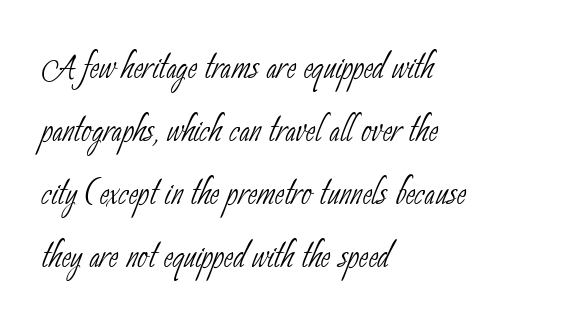
{"serif": "no", "bold": "no", "weight": "thin", "width": "condensed", "stroke_contrast": "low", "x_height": "small", "monospaced": "no", "underline": "no", "align": "left", "line_spacing": "normal", "line_spacing_ratio": 1.37, "letter_spacing": "normal", "letter_spacing_em": 0.0, "glyph_px": 46}
